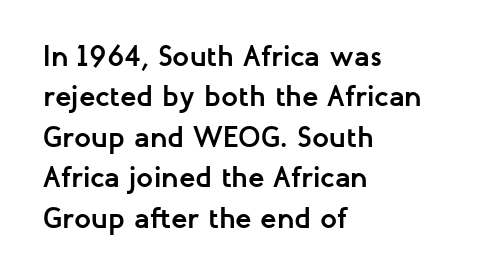
Observe the absence of serifs on each vertical stroke in this sample. The rag falls on the right side of this text block. Every character sits straight up, as roman type does. This sample uses plain, unmodified letter spacing.
